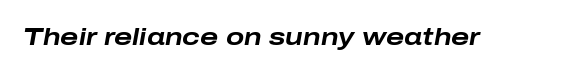
{"italic": "yes", "lean": "right", "slant_degrees": 10, "bold": "yes", "underline": "no", "letter_spacing": "normal", "letter_spacing_em": 0.0, "glyph_px": 24}
